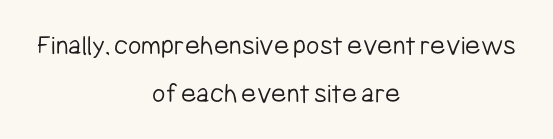
The image shows 29 px light, condensed sans-serif type, upright; set centered, normal line spacing (1.66x), normal letter spacing, not underlined; low stroke contrast and a medium x-height.
